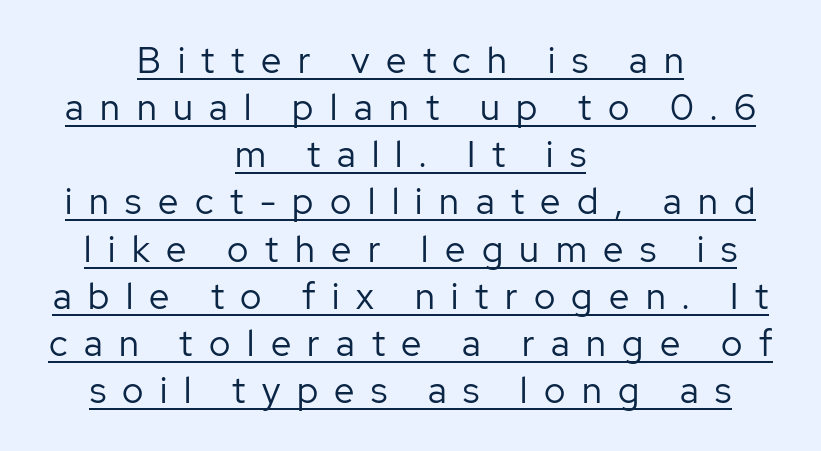
Students, note that the glyphs here are deliberately spaced far apart. Each stroke keeps to a modest, everyday thickness or less. This rendering features underlined lettering. Posture: straight, roman, zero tilt. Reading down the block, each line starts at a different indent, mirrored at its end.
